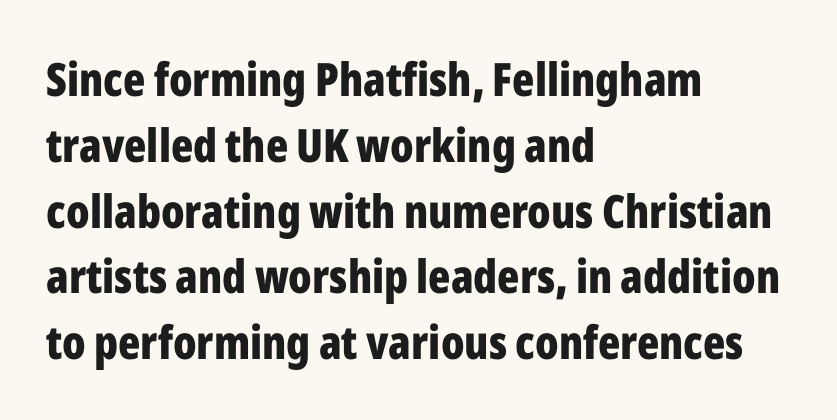
{"serif": "no", "italic": "no", "bold": "yes", "weight": "bold", "width": "condensed", "stroke_contrast": "low", "x_height": "medium", "monospaced": "no", "underline": "no", "align": "left", "line_spacing": "normal", "line_spacing_ratio": 1.43, "letter_spacing": "normal", "letter_spacing_em": 0.0, "glyph_px": 46}
